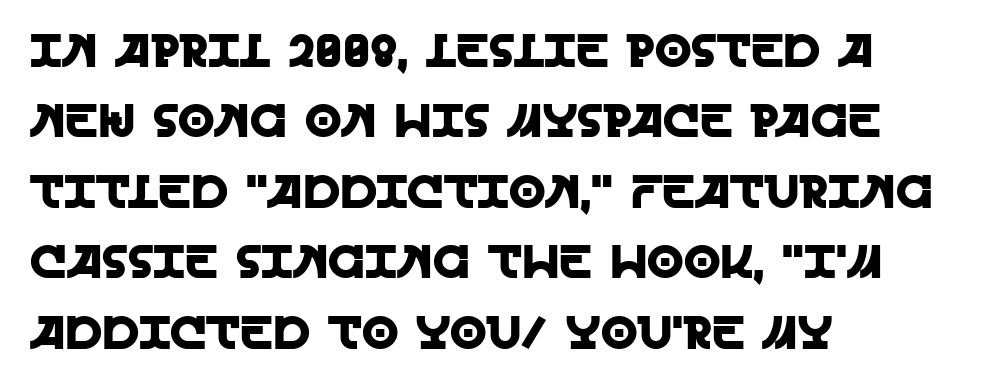
Q: Is the text italic (slanted)? A: No, it is upright.
Q: Is the typeface a serif or a sans-serif typeface? A: Sans-serif.
Q: Is the text underlined? A: No.
Q: How is the paragraph aligned? A: Left-aligned.
Q: Is the spacing between letters normal or unusually wide? A: Normal.
Q: Is the spacing between lines tight, normal or loose? A: Normal.
Q: Width (condensed, normal, or wide)? A: Normal.
Q: x-height? A: Large.
Q: Monospaced? A: No.
